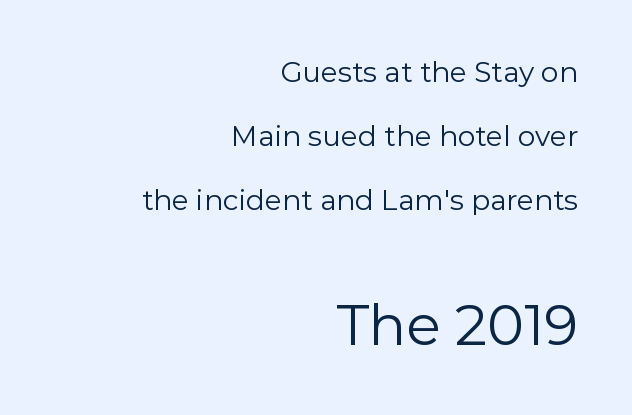
The image shows 56 px regular-weight sans-serif type, upright; set right-aligned, loose line spacing (2.28x), normal letter spacing, not underlined; the second (bottom) block is 2.0x larger; low stroke contrast and a medium x-height.
